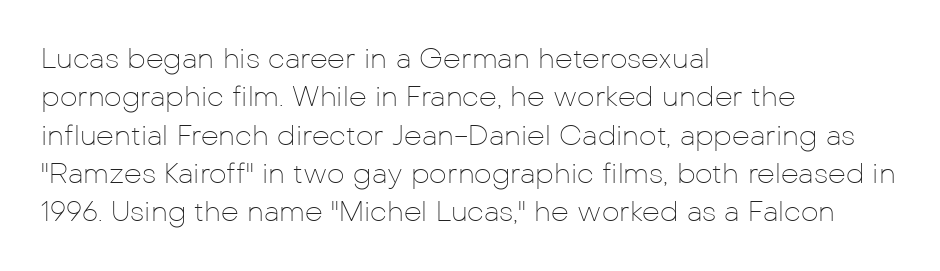
The image shows 28 px thin sans-serif type, upright; set left-aligned, normal line spacing (1.37x), normal letter spacing, not underlined; low stroke contrast and a medium x-height.
